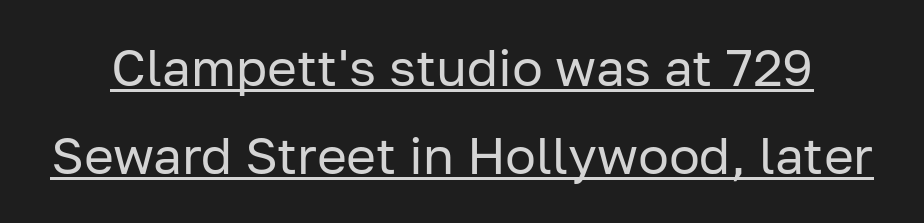
Is there an underline? Yes — a line sits under the letters. A roman cut, with each character standing at attention. Here the designer chose a conventional face with non-uniform glyph widths. A sans-serif font was chosen for this passage. Stem width sits at or under what a default text font uses.
